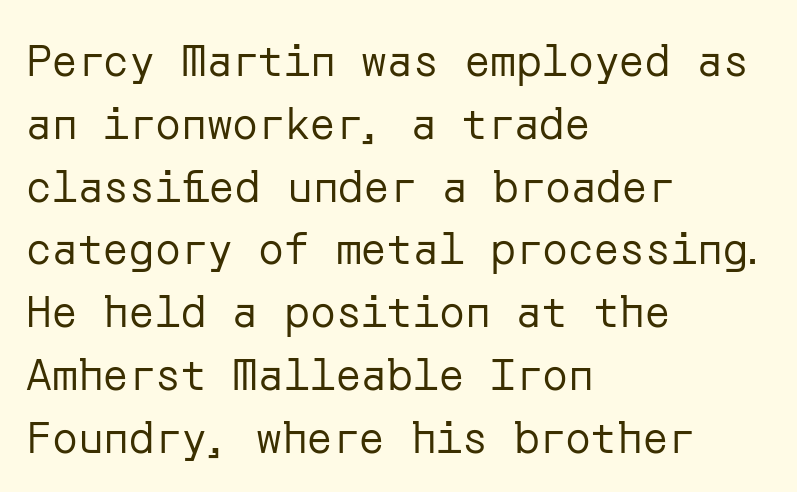
{"serif": "no", "italic": "no", "bold": "no", "weight": "regular", "width": "normal", "stroke_contrast": "low", "x_height": "medium", "underline": "no", "align": "left", "line_spacing": "normal", "line_spacing_ratio": 1.46, "letter_spacing": "normal", "letter_spacing_em": 0.0, "glyph_px": 43}
